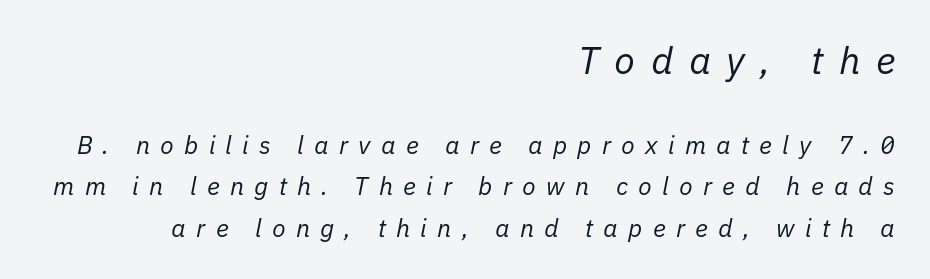
The image shows 38 px regular-weight type, italic (leaning right); set right-aligned, normal line spacing (1.65x), unusually wide letter spacing (+0.41 em), not underlined; the first (top) block is 1.52x larger; low stroke contrast and a medium x-height.
